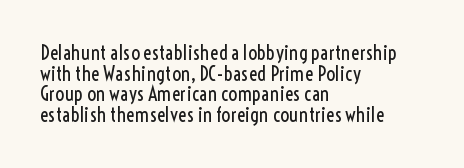
{"italic": "no", "bold": "no", "underline": "no", "align": "left", "line_spacing": "tight", "line_spacing_ratio": 1.03, "letter_spacing": "normal", "letter_spacing_em": 0.0, "glyph_px": 20}
